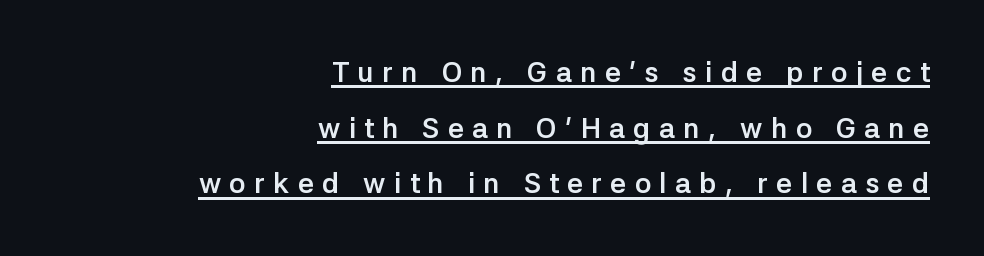
These lines stand farther apart than default settings would place them. Which margin do the lines hug? The right one — the left edge is uneven. This is sans-serif lettering, the kind often seen on screens and signage. Caption: bold face, heavy strokes. Think of a printed novel: that variable character pitch is what you see here.
